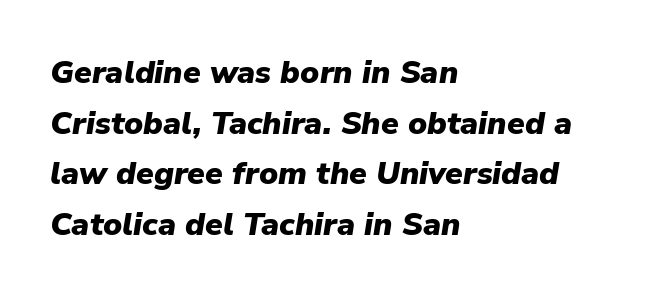
{"italic": "yes", "lean": "right", "slant_degrees": 9, "bold": "yes", "weight": "heavy", "width": "normal", "stroke_contrast": "low", "x_height": "medium", "monospaced": "no", "underline": "no", "align": "left", "line_spacing": "normal", "line_spacing_ratio": 1.58, "letter_spacing": "normal", "letter_spacing_em": 0.0, "glyph_px": 32}
